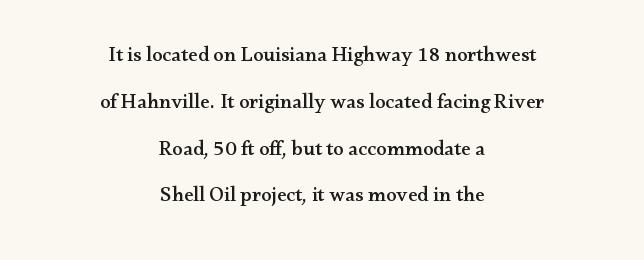
Bare-footed words on every line. The compositor balanced each line on the midline. You can tell it's not italic because the verticals are truly vertical. Quick note: interline space is abundant. The letters sit at their default tracking, neither squeezed nor spread.
